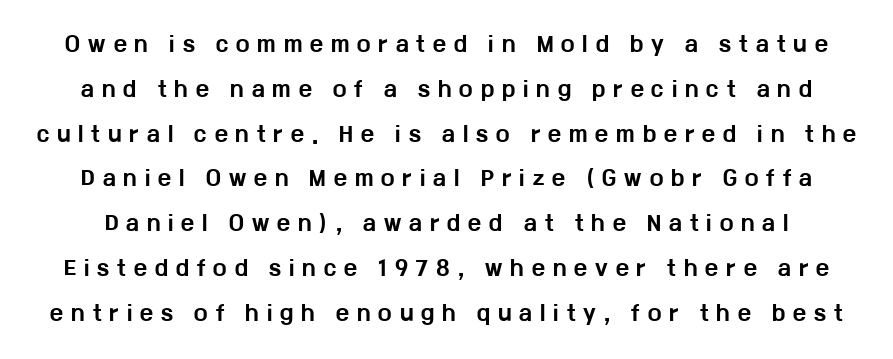
Q: Is the text bold? A: Yes.
Q: Is the text italic (slanted)? A: No, it is upright.
Q: Is the text underlined? A: No.
Q: Is the spacing between letters normal or unusually wide? A: Unusually wide.
Q: Is the spacing between lines tight, normal or loose? A: Loose.
